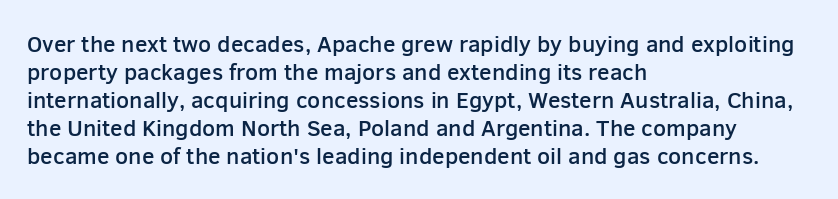
{"italic": "no", "bold": "semi", "underline": "no", "align": "left", "line_spacing_ratio": 1.22, "letter_spacing": "normal", "letter_spacing_em": 0.0, "glyph_px": 23}
